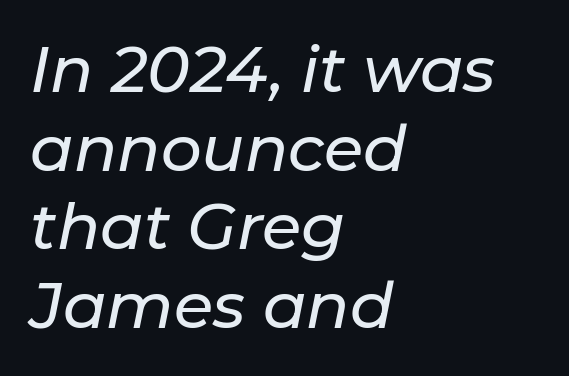
Q: Is the text italic (slanted)? A: Yes, it leans right by about 11 degrees.
Q: Is the text underlined? A: No.
Q: How is the paragraph aligned? A: Left-aligned.
Q: Is the spacing between letters normal or unusually wide? A: Normal.
Q: Width (condensed, normal, or wide)? A: Normal.
Q: Stroke contrast? A: Low.
Q: x-height? A: Medium.
Q: Monospaced? A: No.
